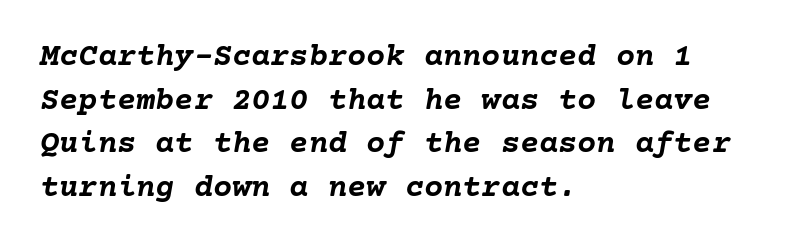
The image shows 32 px semibold type, italic (leaning right); set left-aligned, normal line spacing (1.36x), normal letter spacing, not underlined; low stroke contrast and a medium x-height.
